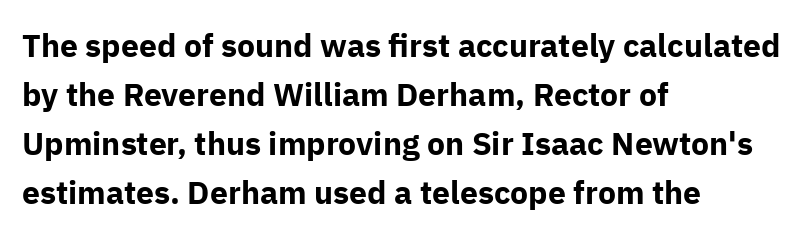
Q: Is the text bold? A: Yes.
Q: Is the text italic (slanted)? A: No, it is upright.
Q: Is the typeface a serif or a sans-serif typeface? A: Sans-serif.
Q: Is the text underlined? A: No.
Q: How is the paragraph aligned? A: Left-aligned.
Q: Is the spacing between letters normal or unusually wide? A: Normal.
Q: Is the spacing between lines tight, normal or loose? A: Normal.
Q: Width (condensed, normal, or wide)? A: Normal.
Q: Stroke contrast? A: Low.
Q: x-height? A: Medium.
Q: Monospaced? A: No.
